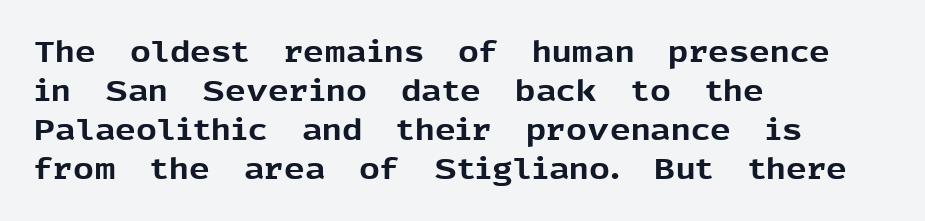
{"serif": "no", "italic": "no", "bold": "yes", "weight": "bold", "width": "normal", "x_height": "medium", "monospaced": "no", "underline": "no", "align": "left", "line_spacing": "normal", "line_spacing_ratio": 1.34, "letter_spacing": "normal", "letter_spacing_em": 0.0, "glyph_px": 29}
